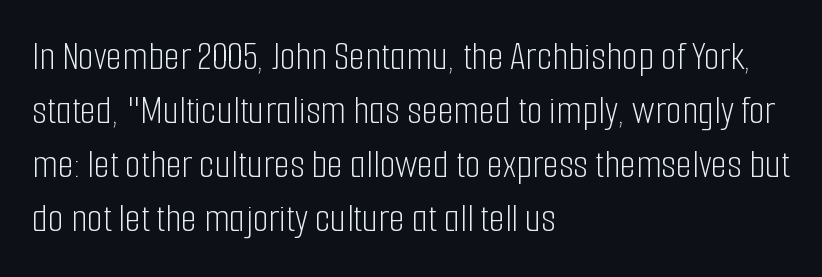
The image shows 41 px light, condensed sans-serif type, upright; set left-aligned, normal line spacing (1.32x), normal letter spacing, not underlined; low stroke contrast and a medium x-height.
